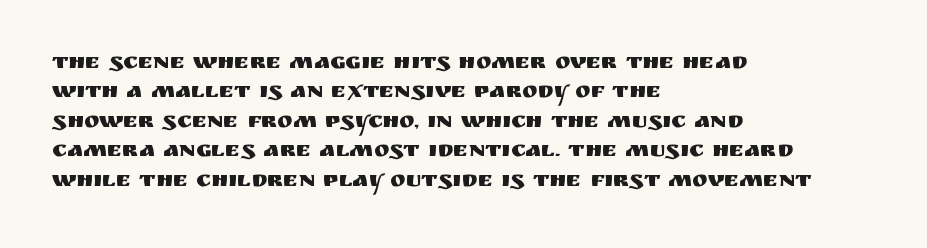
One-word summary of the alignment: left. Posture: vertical. The tracking reads as untouched default to a designer's eye. Each row of text sits above clean, open space. Does the leading feel generous? No, just average.
